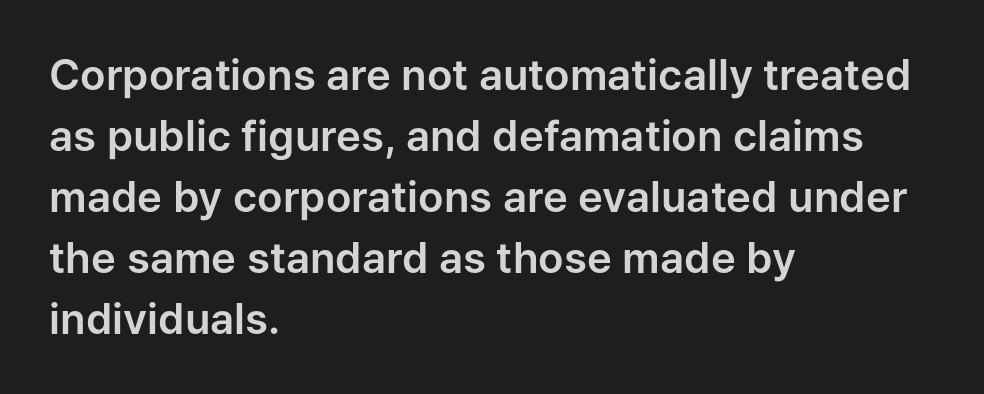
Only glyphs here, with clear space below each row. These lines are rendered in a variable-pitch font. The paragraph has a hard left edge and a soft right edge. Tall strokes in this sample are plumb rather than angled. Stroke terminals: plain, sans-serif.
